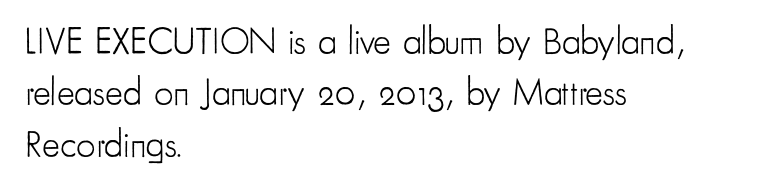
Q: Is the text bold? A: No.
Q: Is the text italic (slanted)? A: No, it is upright.
Q: Is the typeface a serif or a sans-serif typeface? A: Sans-serif.
Q: Is the text underlined? A: No.
Q: How is the paragraph aligned? A: Left-aligned.
Q: Is the spacing between letters normal or unusually wide? A: Normal.
Q: Is the spacing between lines tight, normal or loose? A: Normal.
Q: Width (condensed, normal, or wide)? A: Condensed.
Q: Stroke contrast? A: Low.
Q: x-height? A: Small.
Q: Monospaced? A: No.
